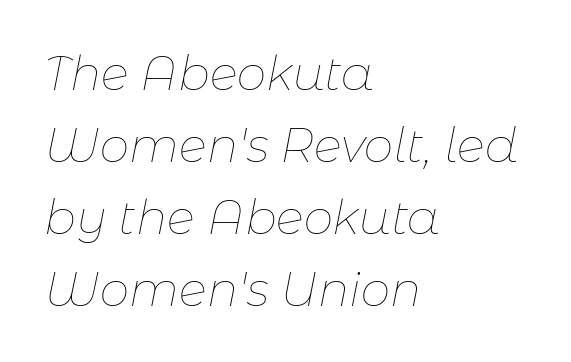
{"italic": "yes", "lean": "right", "slant_degrees": 11, "bold": "no", "weight": "thin", "width": "normal", "stroke_contrast": "low", "x_height": "medium", "monospaced": "no", "underline": "no", "align": "left", "line_spacing": "normal", "line_spacing_ratio": 1.53, "letter_spacing": "normal", "letter_spacing_em": 0.0, "glyph_px": 47}
